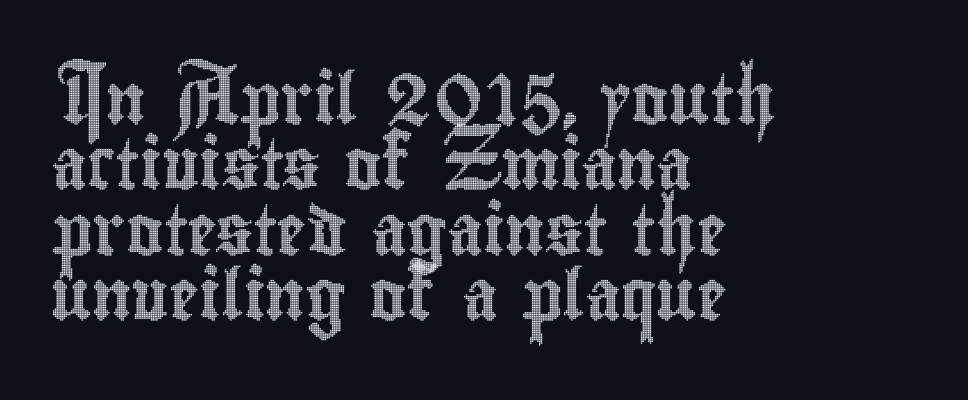
{"italic": "no", "width": "condensed", "x_height": "small", "monospaced": "no", "underline": "no", "align": "left", "line_spacing": "normal", "line_spacing_ratio": 1.31, "letter_spacing": "normal", "letter_spacing_em": 0.0, "glyph_px": 50}
